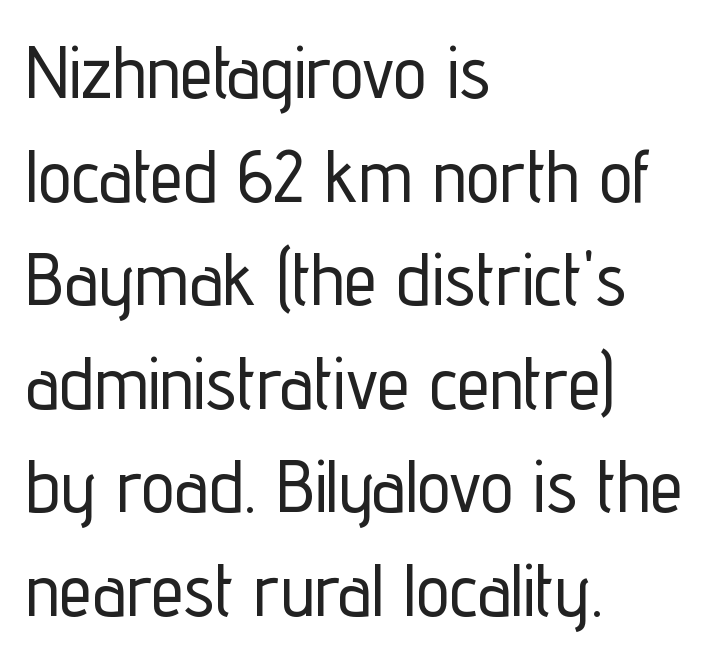
Q: Is the text italic (slanted)? A: No, it is upright.
Q: Is the typeface a serif or a sans-serif typeface? A: Sans-serif.
Q: Is the text underlined? A: No.
Q: How is the paragraph aligned? A: Left-aligned.
Q: Is the spacing between letters normal or unusually wide? A: Normal.
Q: Is the spacing between lines tight, normal or loose? A: Normal.
Q: Width (condensed, normal, or wide)? A: Condensed.
Q: Stroke contrast? A: Low.
Q: x-height? A: Medium.
Q: Monospaced? A: No.
